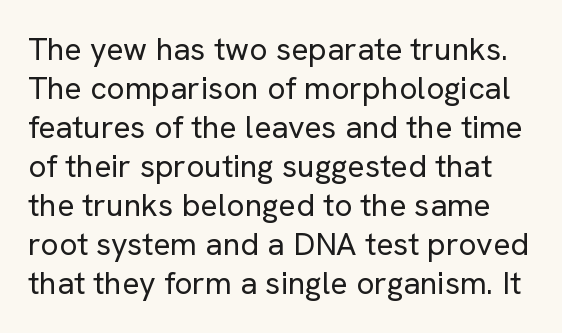
The strokes are not fattened; the text isn't bold. Beneath every word, the page is bare. Style check: upright. Nobody touched the tracking dial on this one. Are there feet on the stems? There aren't — it's a sans. You could not count columns in this text — the font is proportionally spaced.
